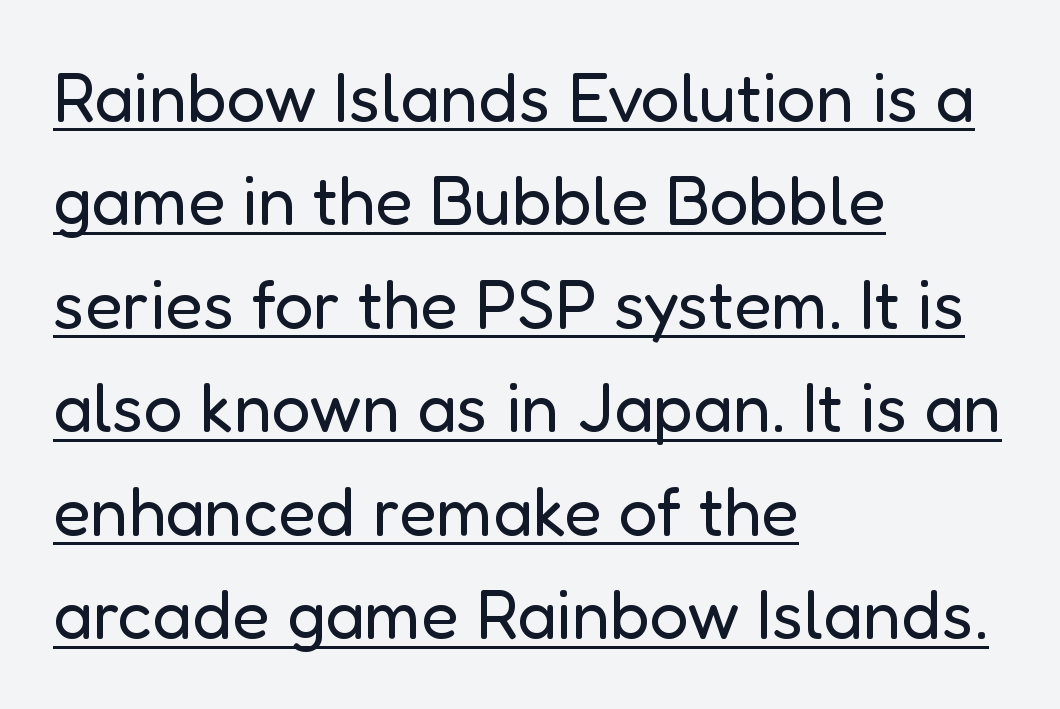
{"serif": "no", "italic": "no", "bold": "no", "weight": "regular", "width": "normal", "stroke_contrast": "low", "x_height": "medium", "monospaced": "no", "underline": "yes", "align": "left", "line_spacing": "normal", "line_spacing_ratio": 1.5, "letter_spacing": "normal", "letter_spacing_em": 0.0, "glyph_px": 69}
